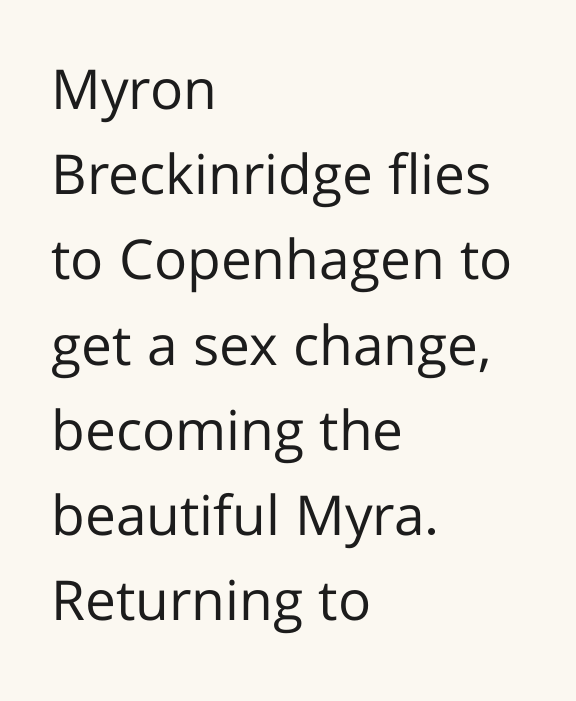
The image shows 55 px regular-weight sans-serif type, upright; set left-aligned, normal line spacing (1.55x), normal letter spacing, not underlined; low stroke contrast and a medium x-height.
